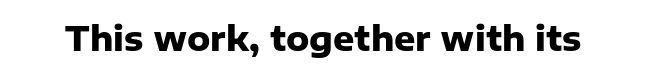
{"serif": "no", "italic": "no", "bold": "yes", "weight": "heavy", "width": "normal", "stroke_contrast": "low", "x_height": "medium", "monospaced": "no", "underline": "no", "letter_spacing": "normal", "letter_spacing_em": 0.0, "glyph_px": 33}
